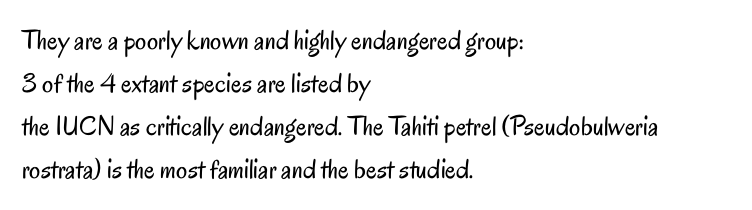
Q: Is the text bold? A: No.
Q: Is the text italic (slanted)? A: No, it is upright.
Q: Is the typeface a serif or a sans-serif typeface? A: Sans-serif.
Q: Is the text underlined? A: No.
Q: How is the paragraph aligned? A: Left-aligned.
Q: Is the spacing between letters normal or unusually wide? A: Normal.
Q: Is the spacing between lines tight, normal or loose? A: Normal.
Q: Width (condensed, normal, or wide)? A: Condensed.
Q: Stroke contrast? A: Low.
Q: x-height? A: Small.
Q: Monospaced? A: No.
